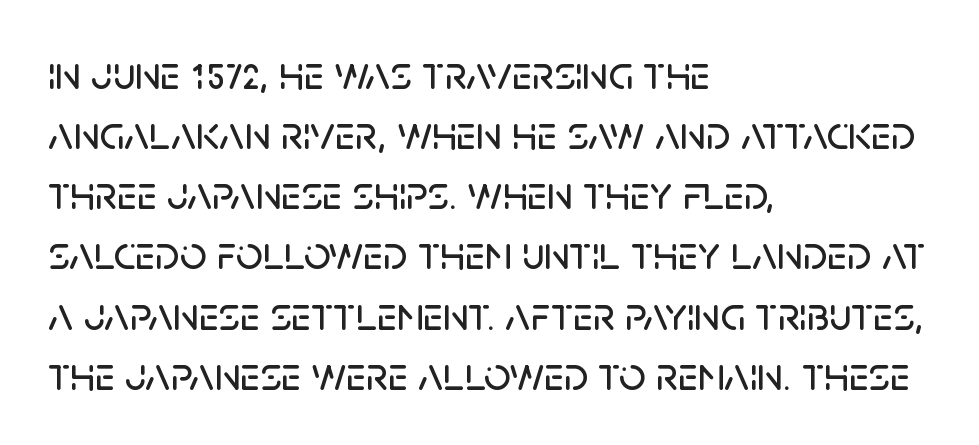
The image shows 47 px sans-serif type, upright; set left-aligned, normal line spacing (1.28x), normal letter spacing, not underlined; low stroke contrast and a large x-height.
